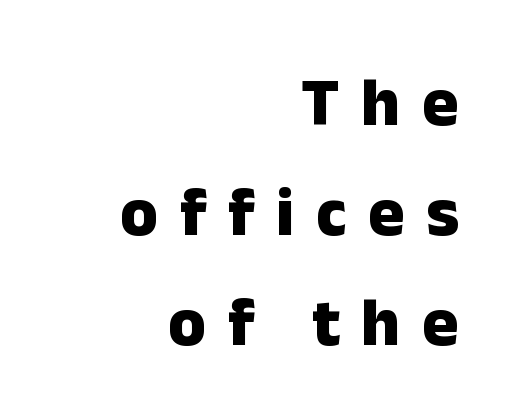
Q: Is the text bold? A: Yes.
Q: Is the text italic (slanted)? A: No, it is upright.
Q: Is the typeface a serif or a sans-serif typeface? A: Sans-serif.
Q: Is the text underlined? A: No.
Q: How is the paragraph aligned? A: Right-aligned.
Q: Is the spacing between letters normal or unusually wide? A: Unusually wide.
Q: Is the spacing between lines tight, normal or loose? A: Normal.
Q: Width (condensed, normal, or wide)? A: Normal.
Q: Stroke contrast? A: Low.
Q: x-height? A: Medium.
Q: Monospaced? A: No.
